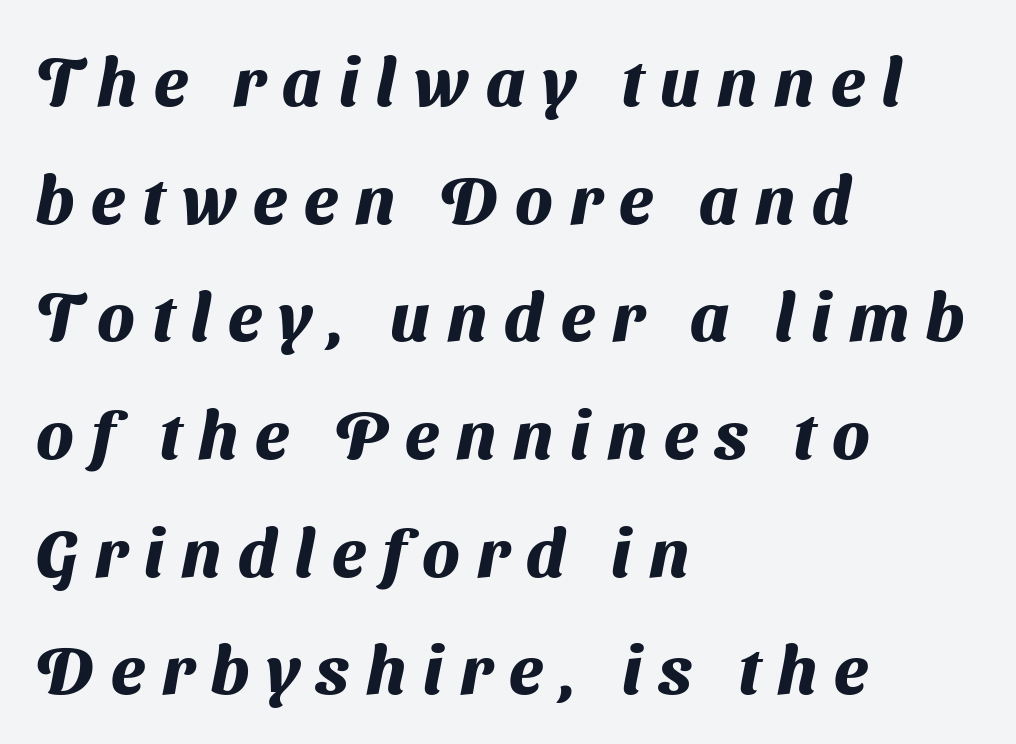
The rendering uses natural spacing where letterforms have individual widths. A typesetter would call this heavily tracked-out type. The words here are not underlined. Where is the straight margin? On the left. Heft: maximum for text — a bold.
